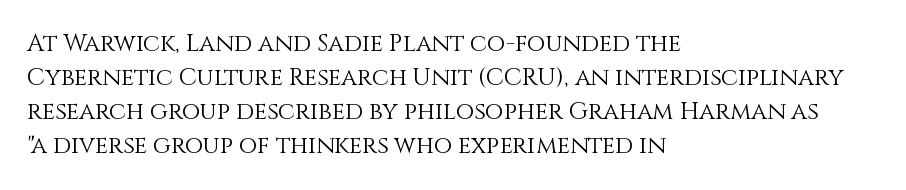
The image shows 24 px text type, upright; set left-aligned, normal line spacing (1.42x), normal letter spacing, not underlined.
